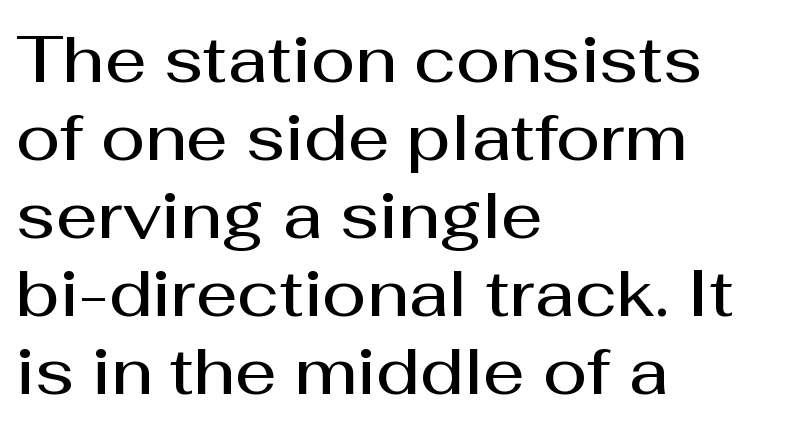
{"serif": "no", "italic": "no", "bold": "semi", "weight": "semibold", "width": "normal", "stroke_contrast": "medium", "x_height": "medium", "monospaced": "no", "underline": "no", "align": "left", "line_spacing_ratio": 1.2, "letter_spacing": "normal", "letter_spacing_em": 0.0, "glyph_px": 65}
